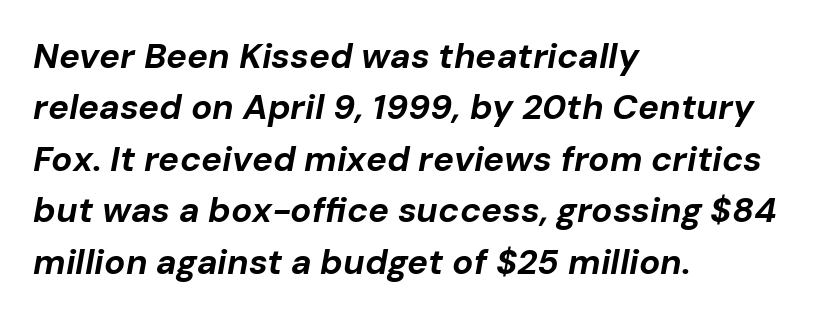
{"italic": "yes", "lean": "right", "slant_degrees": 10, "bold": "yes", "weight": "bold", "width": "normal", "stroke_contrast": "low", "x_height": "medium", "monospaced": "no", "underline": "no", "align": "left", "line_spacing": "normal", "line_spacing_ratio": 1.47, "letter_spacing": "normal", "letter_spacing_em": 0.0, "glyph_px": 35}
